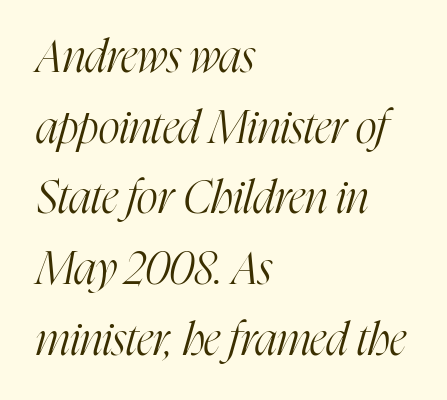
Q: Is the text bold? A: No.
Q: Is the text italic (slanted)? A: Yes, it leans right by about 16 degrees.
Q: Is the typeface a serif or a sans-serif typeface? A: Serif.
Q: Is the text underlined? A: No.
Q: How is the paragraph aligned? A: Left-aligned.
Q: Is the spacing between letters normal or unusually wide? A: Normal.
Q: Is the spacing between lines tight, normal or loose? A: Normal.
Q: Width (condensed, normal, or wide)? A: Condensed.
Q: Stroke contrast? A: High.
Q: x-height? A: Medium.
Q: Monospaced? A: No.
